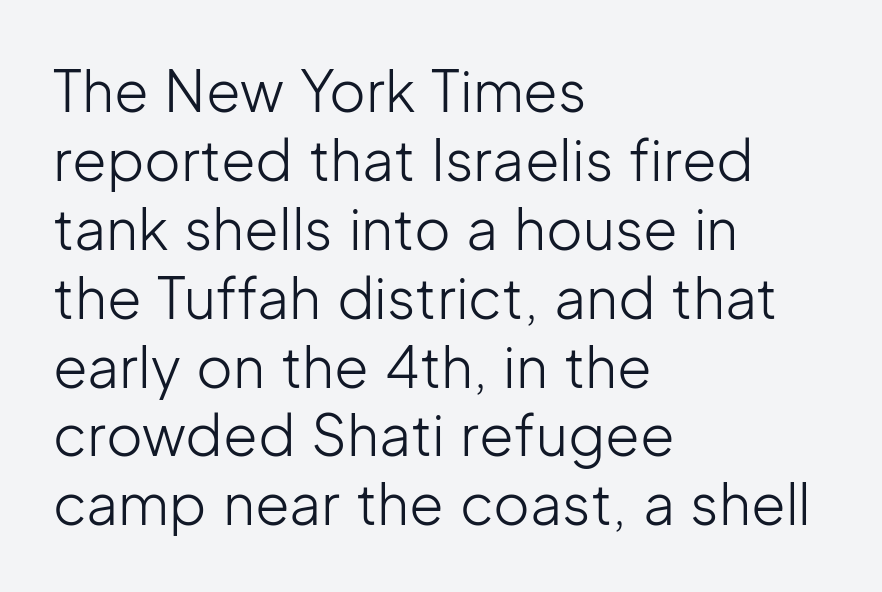
{"serif": "no", "italic": "no", "bold": "no", "weight": "light", "width": "normal", "stroke_contrast": "low", "x_height": "medium", "monospaced": "no", "underline": "no", "align": "left", "line_spacing_ratio": 1.23, "letter_spacing": "normal", "letter_spacing_em": 0.0, "glyph_px": 56}
